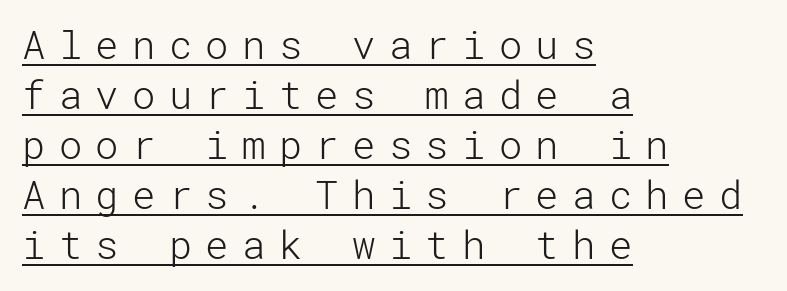
Line spacing here is normal. The face used here is a sans, in the tradition of grotesques and geometrics. A light-to-regular cut is what we see here. Layout note: lines flush left.
